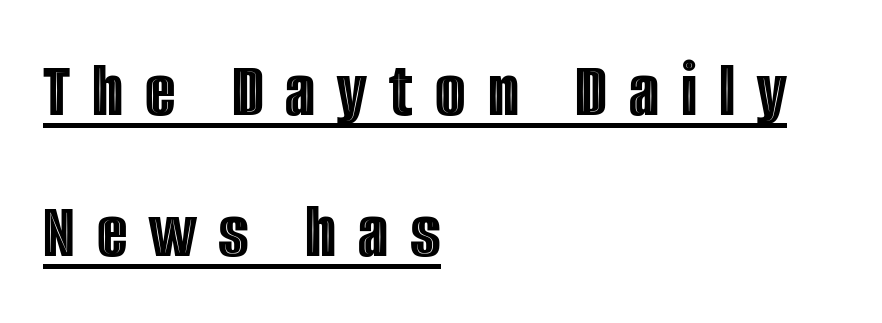
The paragraph shown leans on its left margin. The rendered words wear a rule along their underside. Proportional: the letters do not fall into vertical columns. Display-style spreading of the glyphs; the letterfit is very open.
